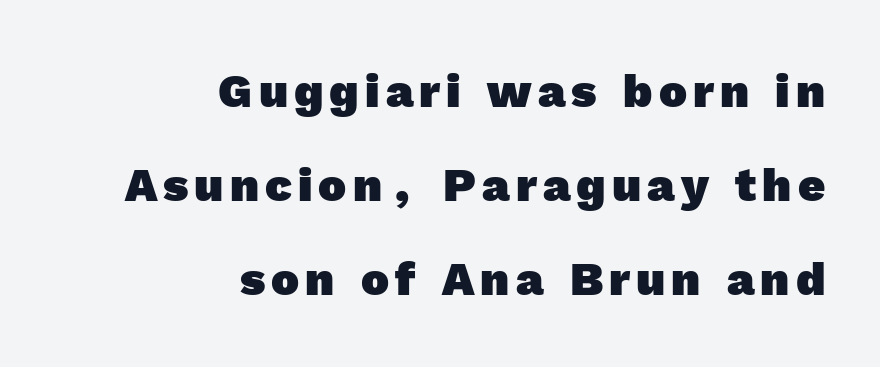
Q: Is the text bold? A: Yes.
Q: Is the typeface a serif or a sans-serif typeface? A: Sans-serif.
Q: Is the text underlined? A: No.
Q: How is the paragraph aligned? A: Right-aligned.
Q: Is the spacing between lines tight, normal or loose? A: Loose.
Q: Width (condensed, normal, or wide)? A: Normal.
Q: x-height? A: Medium.
Q: Monospaced? A: No.
